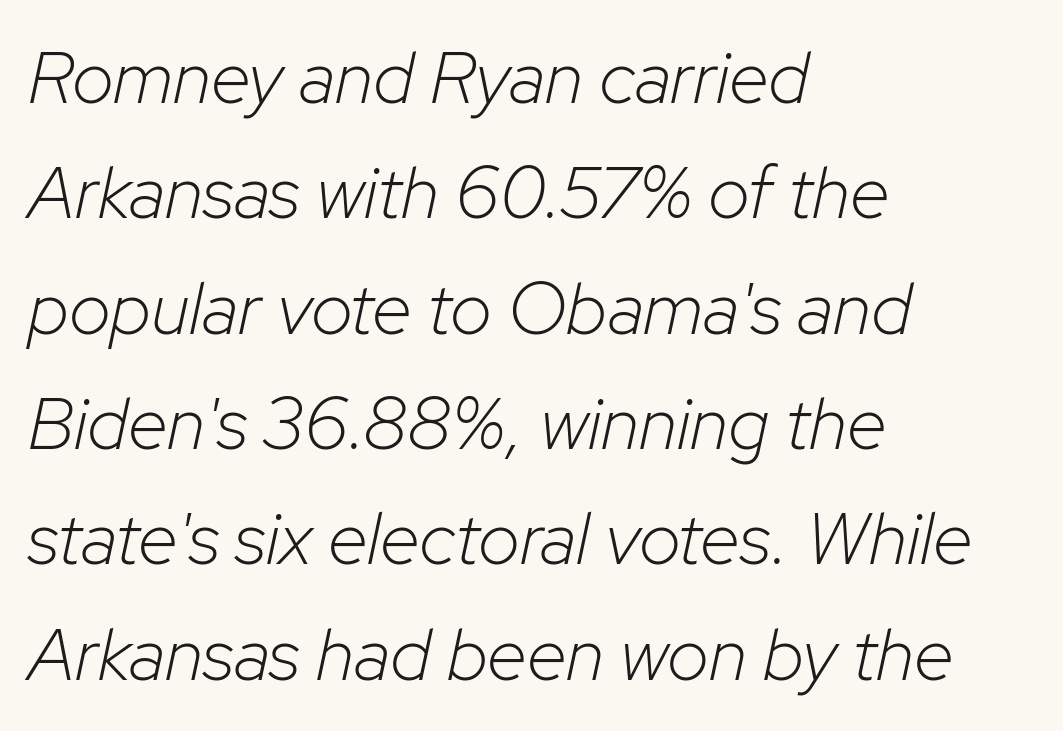
Look at the tracking — it's just the regular setting, nothing added. Spacing verdict: proportional, widths tailored to each character. Honestly, there is no underline to notice here at all. The weight would be labelled regular, book, light, or lighter still. It's the slanting kind of type.
